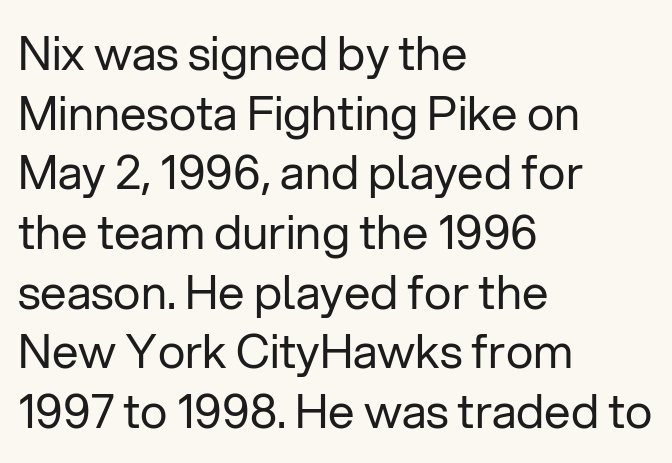
Horizontally, the lines are justified to the leading edge only. Looks like regular typesetting: each glyph gets only the width it needs. The font sits on the lighter half of the weight spectrum, regular included. If you drew a line through each stem, it would be perfectly vertical.
